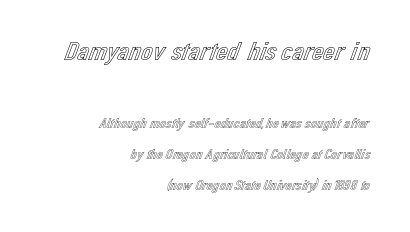
{"underline": "no", "align": "right", "line_spacing": "loose", "line_spacing_ratio": 2.18, "letter_spacing": "normal", "letter_spacing_em": 0.0, "larger_block": "first", "size_ratio": 1.86, "glyph_px": 26}
